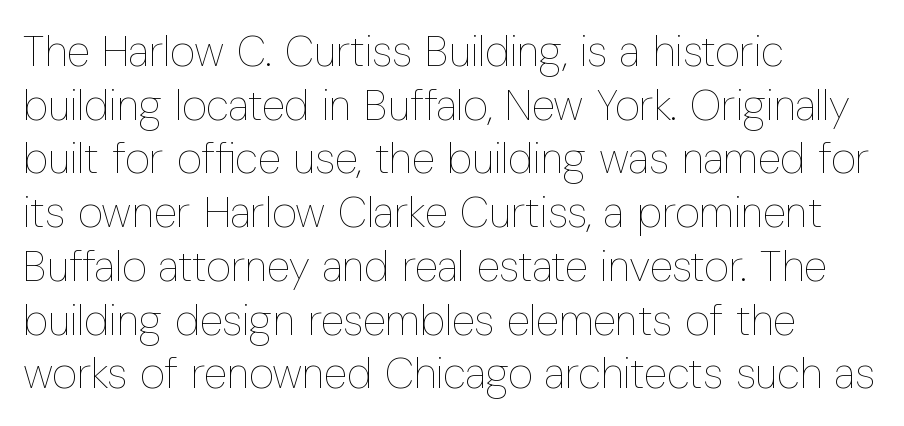
Q: Is the text bold? A: No.
Q: Is the text italic (slanted)? A: No, it is upright.
Q: Is the text underlined? A: No.
Q: How is the paragraph aligned? A: Left-aligned.
Q: Is the spacing between letters normal or unusually wide? A: Normal.
Q: Is the spacing between lines tight, normal or loose? A: Normal.
Q: Width (condensed, normal, or wide)? A: Condensed.
Q: Stroke contrast? A: Low.
Q: x-height? A: Medium.
Q: Monospaced? A: No.
